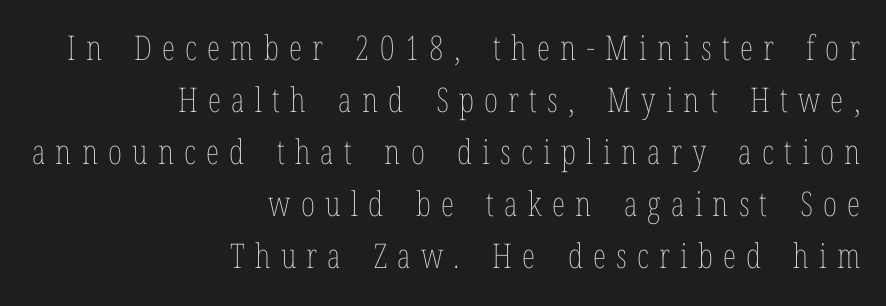
The image shows 34 px thin, condensed type, upright; set right-aligned, normal line spacing (1.53x), unusually wide letter spacing (+0.3 em), not underlined; low stroke contrast and a medium x-height.
